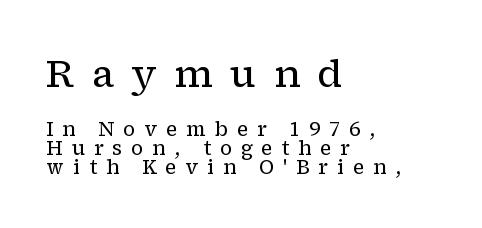
The image shows 39 px regular-weight serif type, upright; set left-aligned, tight line spacing (0.96x), unusually wide letter spacing (+0.44 em), not underlined; the first (top) block is 1.95x larger; low stroke contrast and a medium x-height.
